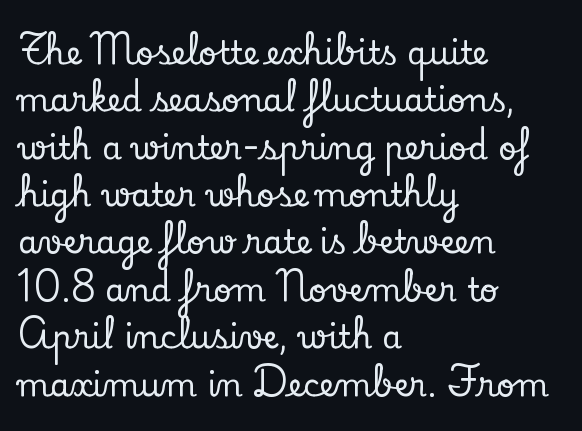
{"serif": "yes", "italic": "no", "width": "normal", "stroke_contrast": "low", "x_height": "small", "monospaced": "no", "underline": "no", "align": "left", "line_spacing": "normal", "line_spacing_ratio": 1.48, "letter_spacing": "normal", "letter_spacing_em": 0.0, "glyph_px": 32}
